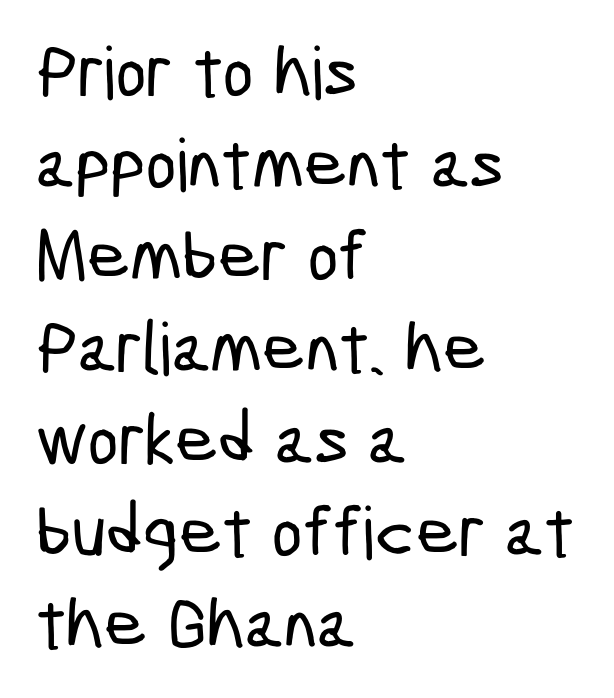
The image shows 73 px condensed sans-serif type; set left-aligned, normal line spacing (1.26x), normal letter spacing, not underlined; low stroke contrast and a medium x-height.
